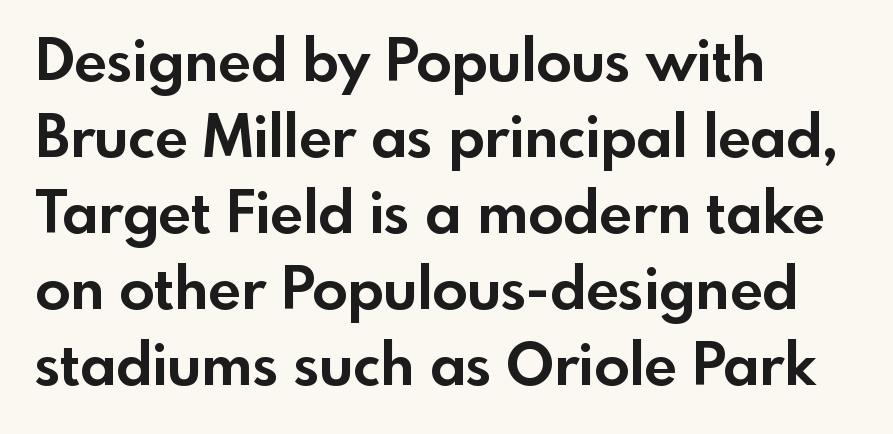
{"serif": "no", "italic": "no", "bold": "yes", "weight": "bold", "width": "normal", "x_height": "small", "monospaced": "no", "underline": "no", "align": "left", "line_spacing": "normal", "line_spacing_ratio": 1.31, "letter_spacing": "normal", "letter_spacing_em": 0.0, "glyph_px": 58}
